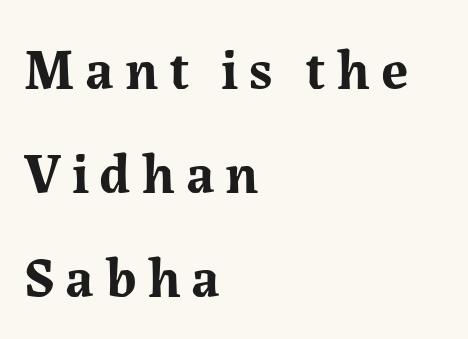
The image shows 56 px bold serif type, upright; set left-aligned, line spacing 1.86x, not underlined; medium stroke contrast and a medium x-height.
